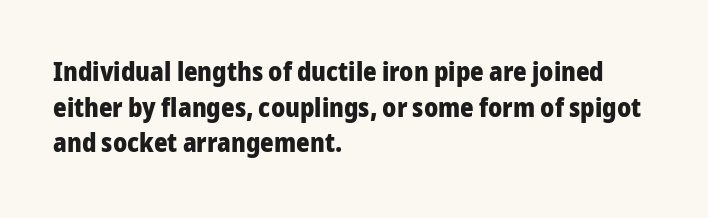
The image shows 26 px bold type, upright; set left-aligned, normal line spacing (1.37x), normal letter spacing, not underlined.
